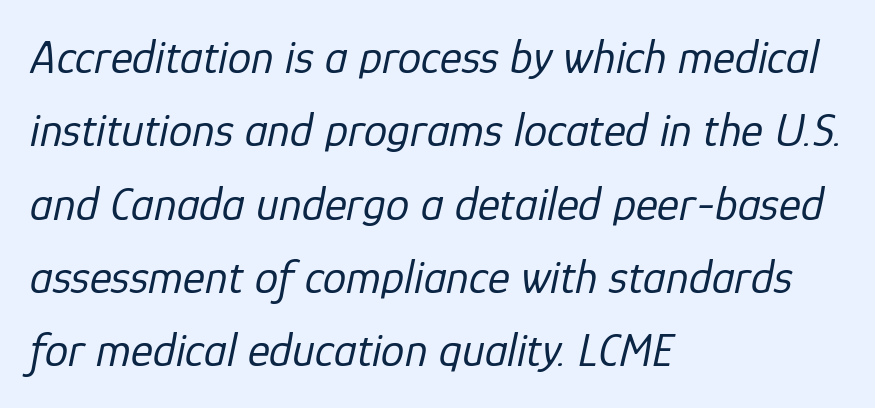
The image shows 47 px regular-weight type, italic (leaning right); set left-aligned, normal line spacing (1.56x), normal letter spacing, not underlined; low stroke contrast and a medium x-height.
